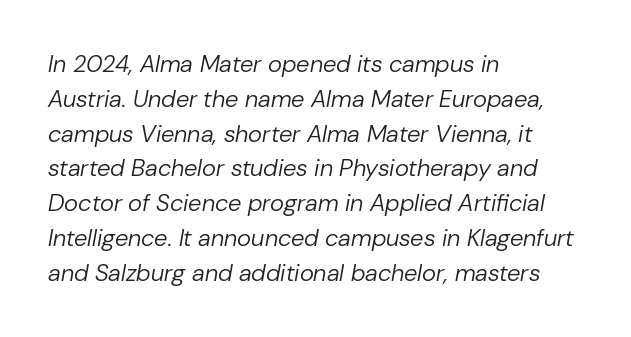
Q: Is the text bold? A: No.
Q: Is the text italic (slanted)? A: Yes, it leans right by about 10 degrees.
Q: Is the text underlined? A: No.
Q: How is the paragraph aligned? A: Left-aligned.
Q: Is the spacing between letters normal or unusually wide? A: Normal.
Q: Is the spacing between lines tight, normal or loose? A: Normal.
